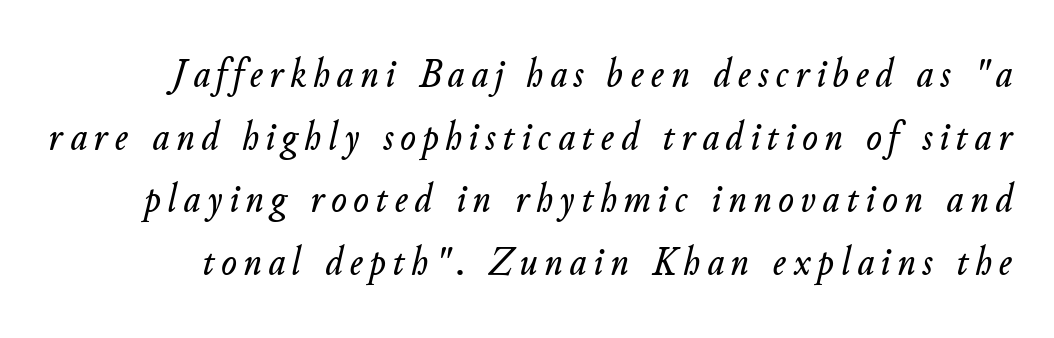
Q: Is the text italic (slanted)? A: Yes, it leans right by about 11 degrees.
Q: Is the text underlined? A: No.
Q: Is the spacing between lines tight, normal or loose? A: Normal.
Q: Width (condensed, normal, or wide)? A: Normal.
Q: Stroke contrast? A: Low.
Q: x-height? A: Small.
Q: Monospaced? A: No.
